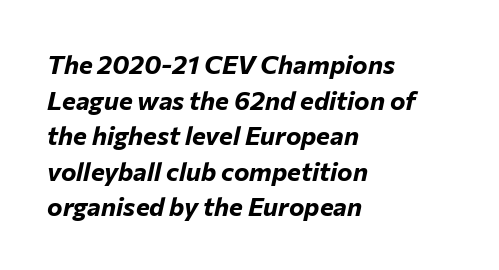
Q: Is the text bold? A: Yes.
Q: Is the text italic (slanted)? A: Yes, it leans right by about 12 degrees.
Q: Is the text underlined? A: No.
Q: How is the paragraph aligned? A: Left-aligned.
Q: Is the spacing between letters normal or unusually wide? A: Normal.
Q: Is the spacing between lines tight, normal or loose? A: Normal.
